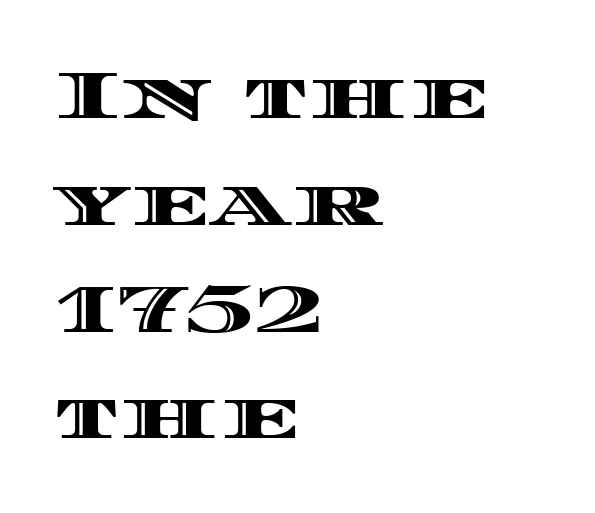
{"italic": "no", "width": "wide", "x_height": "large", "monospaced": "no", "underline": "no", "align": "left", "line_spacing": "normal", "line_spacing_ratio": 1.57, "letter_spacing": "normal", "letter_spacing_em": 0.0, "glyph_px": 68}
